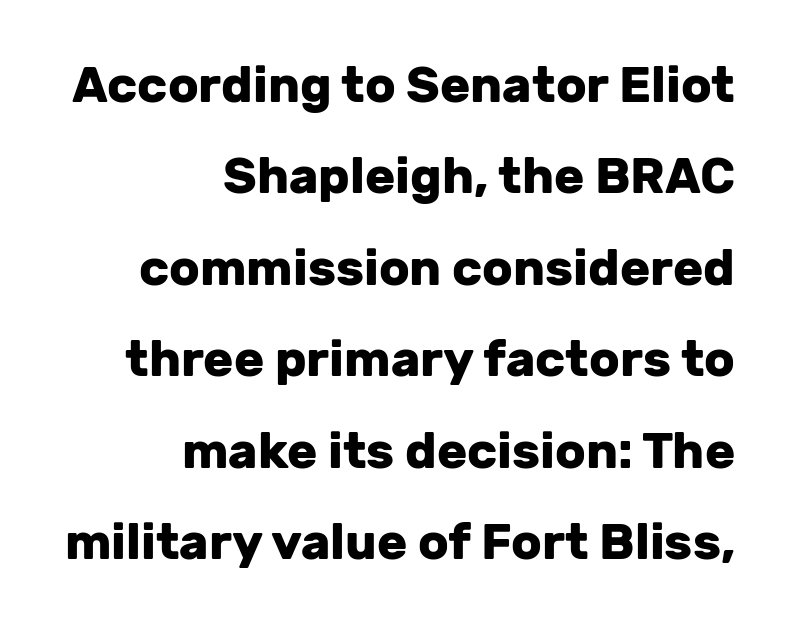
{"serif": "no", "italic": "no", "bold": "yes", "weight": "heavy", "width": "normal", "stroke_contrast": "low", "x_height": "medium", "monospaced": "no", "underline": "no", "align": "right", "line_spacing_ratio": 1.83, "letter_spacing": "normal", "letter_spacing_em": 0.0, "glyph_px": 50}
